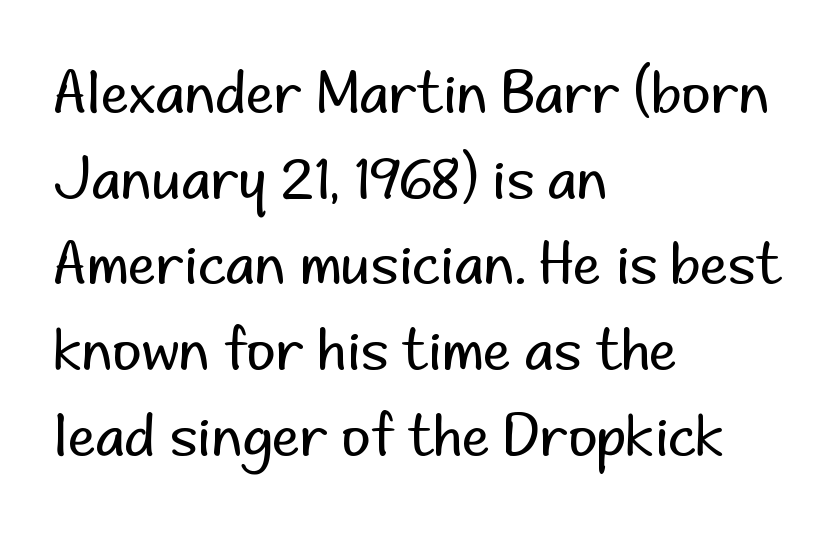
{"serif": "no", "italic": "no", "bold": "no", "weight": "regular", "width": "normal", "stroke_contrast": "low", "x_height": "small", "monospaced": "no", "underline": "no", "align": "left", "line_spacing": "normal", "line_spacing_ratio": 1.53, "letter_spacing": "normal", "letter_spacing_em": 0.0, "glyph_px": 56}
